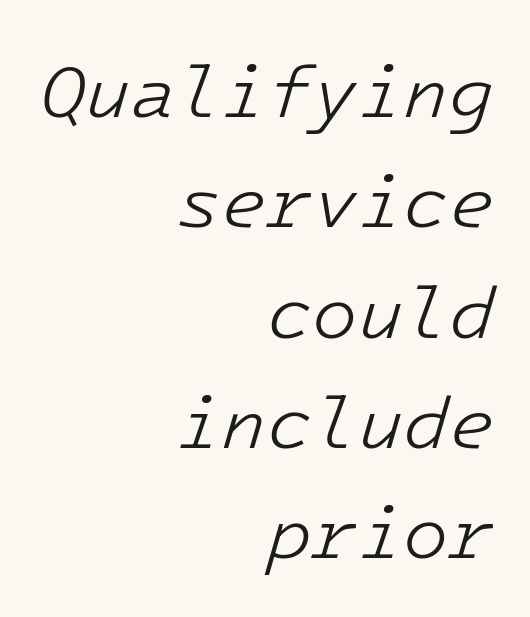
The image shows 74 px light type, italic (leaning right), monospaced; set right-aligned, normal line spacing (1.49x), normal letter spacing, not underlined; low stroke contrast and a medium x-height.
